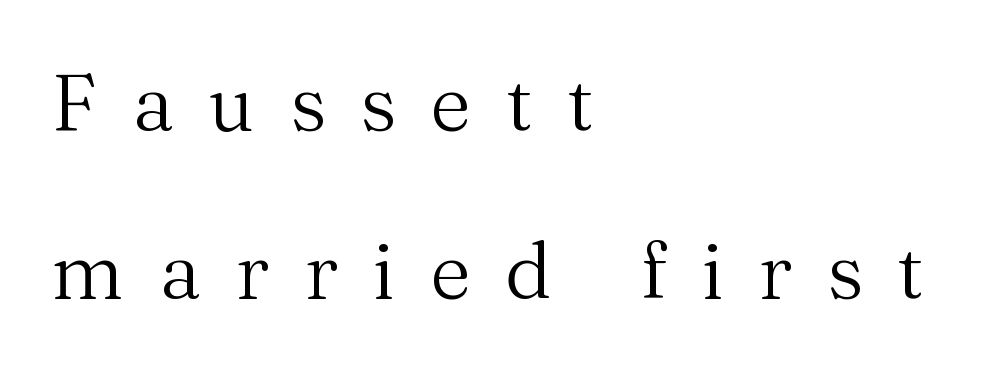
The image shows 80 px regular-weight serif type, upright; set left-aligned, loose line spacing (2.1x), unusually wide letter spacing (+0.43 em), not underlined; medium stroke contrast and a medium x-height.
